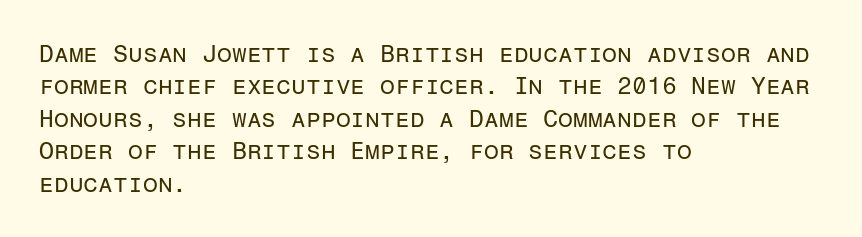
The typesetter chose a ragged-right arrangement here. In terms of letterspacing, this is plain default setting. Descenders hang freely into open space. A typesetter would call this leading conventional body-copy spacing. Stems and bowls with no extra thickness — not bold.
